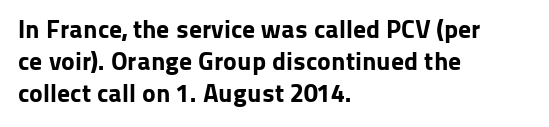
Alignment: flush left. A clean baseline with only descenders dipping below it. Vertical strokes here are truly vertical. Every letter is thick-stroked: bold, no question. A typesetter would call this zero additional tracking.
